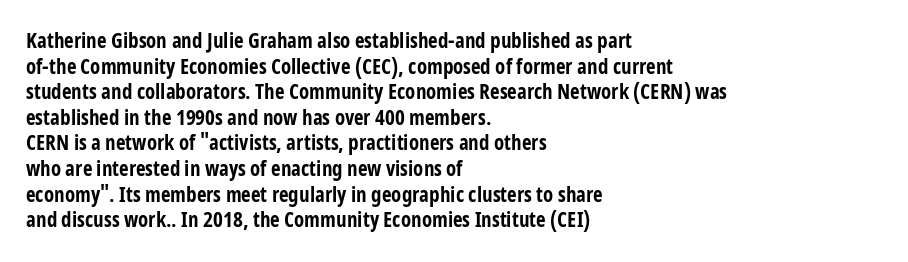
{"italic": "no", "bold": "yes", "underline": "no", "align": "left", "line_spacing_ratio": 1.22, "letter_spacing": "normal", "letter_spacing_em": 0.0, "glyph_px": 21}
